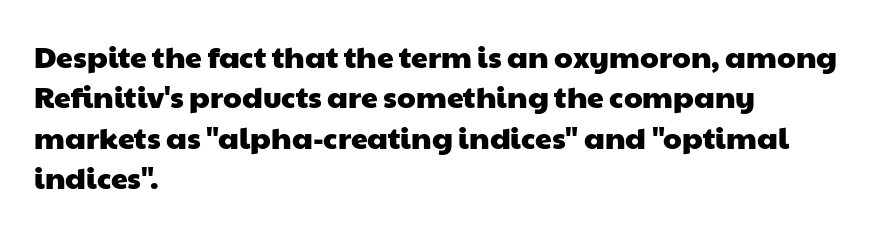
The area under the type is left untouched. This rendering uses left alignment, leaving the right contour irregular. Looks like regular typesetting: each glyph gets only the width it needs. Evenly set lines give the paragraph a standard silhouette.
